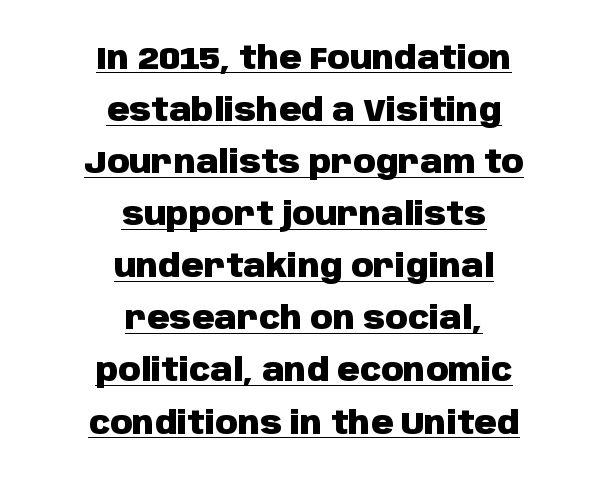
{"serif": "no", "italic": "no", "bold": "yes", "weight": "heavy", "width": "normal", "stroke_contrast": "low", "x_height": "large", "monospaced": "no", "underline": "yes", "align": "center", "line_spacing": "normal", "line_spacing_ratio": 1.68, "letter_spacing": "normal", "letter_spacing_em": 0.0, "glyph_px": 31}
